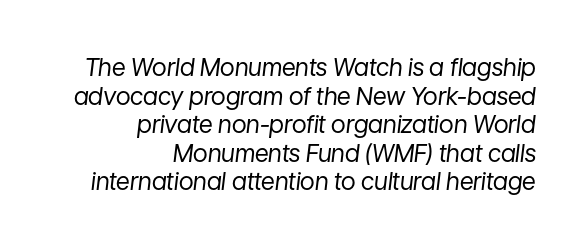
{"italic": "yes", "lean": "right", "slant_degrees": 7, "bold": "no", "underline": "no", "align": "right", "line_spacing_ratio": 1.19, "letter_spacing": "normal", "letter_spacing_em": 0.0, "glyph_px": 24}
